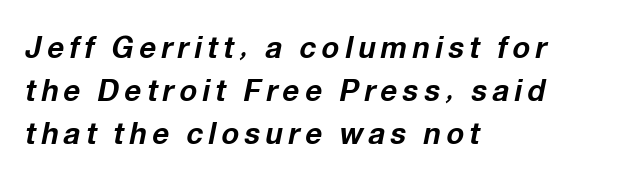
Q: Is the text bold? A: Yes.
Q: Is the text italic (slanted)? A: Yes, it leans right by about 12 degrees.
Q: Is the text underlined? A: No.
Q: How is the paragraph aligned? A: Left-aligned.
Q: Is the spacing between lines tight, normal or loose? A: Normal.
Q: Width (condensed, normal, or wide)? A: Normal.
Q: Stroke contrast? A: Low.
Q: x-height? A: Medium.
Q: Monospaced? A: No.
